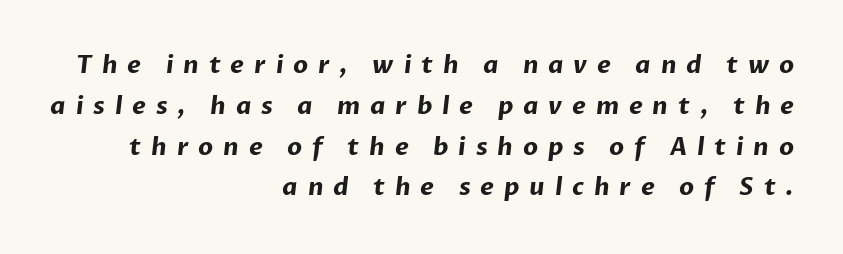
Q: Is the text bold? A: Yes.
Q: Is the text underlined? A: No.
Q: How is the paragraph aligned? A: Right-aligned.
Q: Is the spacing between letters normal or unusually wide? A: Unusually wide.
Q: Is the spacing between lines tight, normal or loose? A: Normal.
